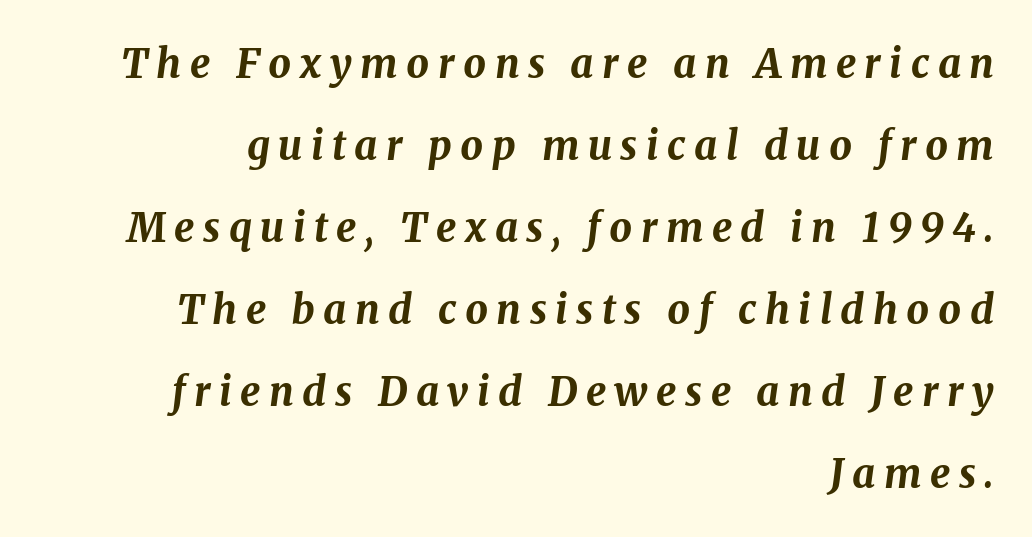
Does extra space separate the letters? Yes, quite a lot of it. Notice how thick the strokes are: this is what a full bold looks like. When letters slant like this, we call the style italic. The typesetter chose a ragged-left arrangement here. Proportional: the letters do not fall into vertical columns. Only glyphs here, with clear space below each row.
